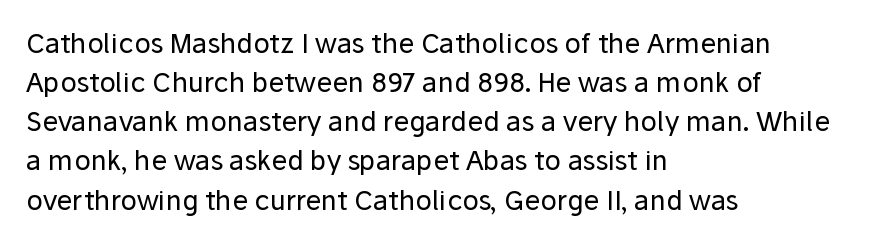
Q: Is the text bold? A: No.
Q: Is the text italic (slanted)? A: No, it is upright.
Q: Is the text underlined? A: No.
Q: How is the paragraph aligned? A: Left-aligned.
Q: Is the spacing between letters normal or unusually wide? A: Normal.
Q: Is the spacing between lines tight, normal or loose? A: Normal.
